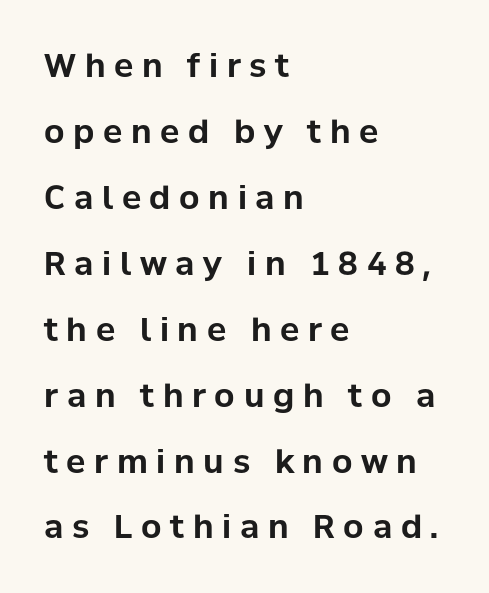
The letters carry no serifs — their stems end cleanly without finishing strokes. Every letter is thick-stroked: bold, no question. Rendered with straight, roman letterforms. Does the copy run flush right? No — it runs flush left.
